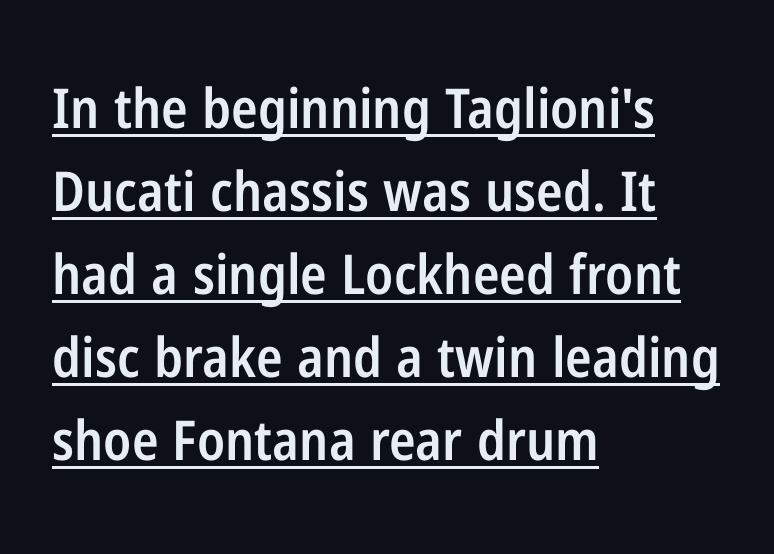
{"serif": "no", "italic": "no", "bold": "semi", "weight": "semibold", "width": "condensed", "stroke_contrast": "low", "x_height": "medium", "monospaced": "no", "underline": "yes", "align": "left", "line_spacing": "normal", "line_spacing_ratio": 1.51, "letter_spacing": "normal", "letter_spacing_em": 0.0, "glyph_px": 55}
